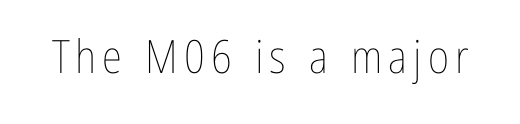
Q: Is the text bold? A: No.
Q: Is the text italic (slanted)? A: No, it is upright.
Q: Is the text underlined? A: No.
Q: Width (condensed, normal, or wide)? A: Condensed.
Q: Stroke contrast? A: Low.
Q: x-height? A: Medium.
Q: Monospaced? A: No.
